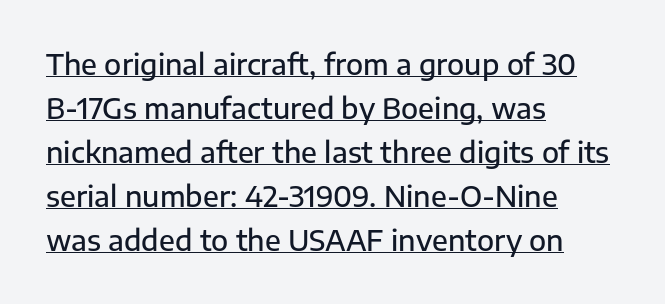
The image shows 28 px semibold sans-serif type, upright; set left-aligned, normal line spacing (1.57x), normal letter spacing, underlined; low stroke contrast and a medium x-height.
